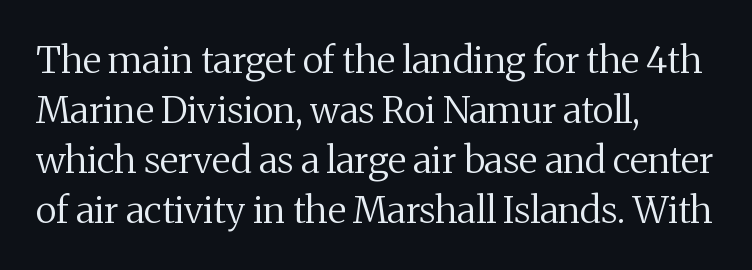
Q: Is the text bold? A: No.
Q: Is the text italic (slanted)? A: No, it is upright.
Q: Is the typeface a serif or a sans-serif typeface? A: Serif.
Q: Is the text underlined? A: No.
Q: How is the paragraph aligned? A: Left-aligned.
Q: Is the spacing between letters normal or unusually wide? A: Normal.
Q: Is the spacing between lines tight, normal or loose? A: Normal.
Q: Width (condensed, normal, or wide)? A: Normal.
Q: Stroke contrast? A: Medium.
Q: x-height? A: Medium.
Q: Monospaced? A: No.
